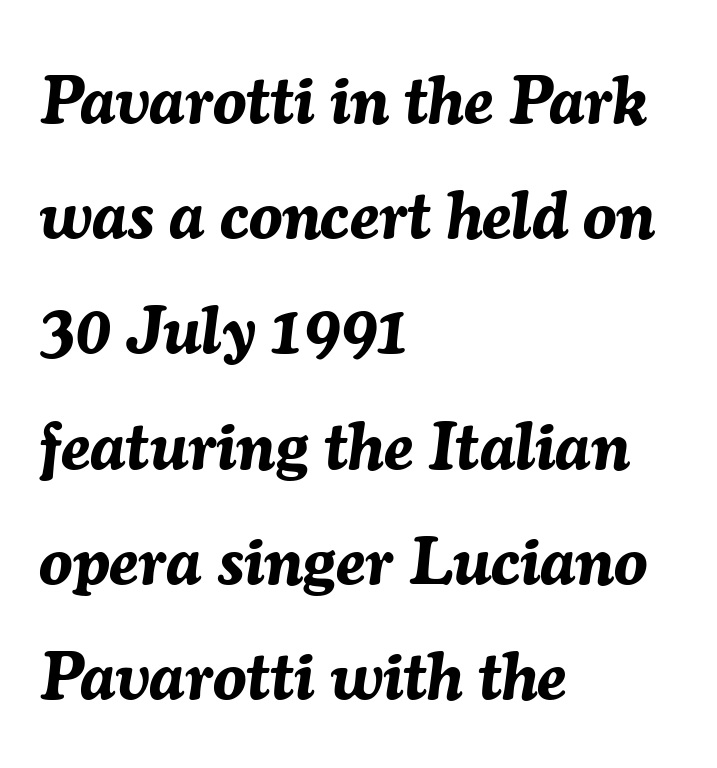
Q: Is the text bold? A: Yes.
Q: Is the text italic (slanted)? A: Yes, it leans right by about 7 degrees.
Q: Is the text underlined? A: No.
Q: How is the paragraph aligned? A: Left-aligned.
Q: Is the spacing between letters normal or unusually wide? A: Normal.
Q: Width (condensed, normal, or wide)? A: Normal.
Q: Stroke contrast? A: Medium.
Q: x-height? A: Medium.
Q: Monospaced? A: No.
